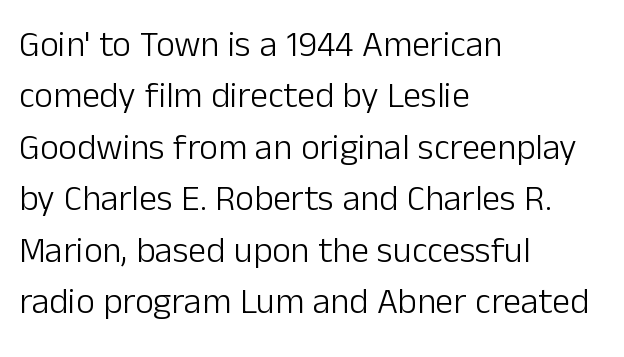
{"serif": "no", "italic": "no", "bold": "no", "weight": "light", "width": "normal", "stroke_contrast": "low", "x_height": "medium", "monospaced": "no", "underline": "no", "align": "left", "line_spacing": "normal", "line_spacing_ratio": 1.43, "letter_spacing": "normal", "letter_spacing_em": 0.0, "glyph_px": 36}
